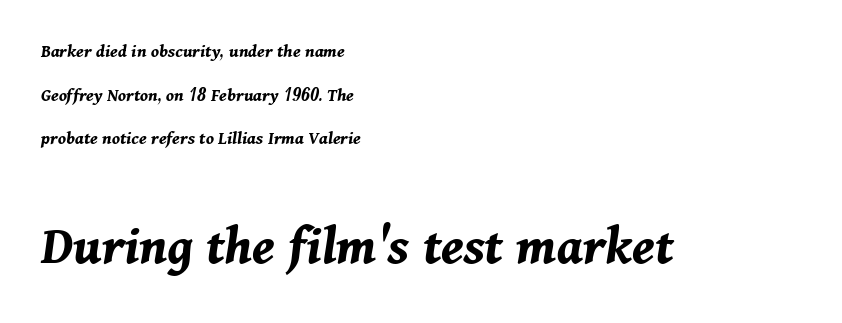
Larger block? The one below; the one above is distinctly smaller. Character widths vary here, with narrow letters taking less room than wide ones. Every letter is thick-stroked: bold, no question. The area under the type is left untouched. Typeset ragged right — the left edge is the straight one.
